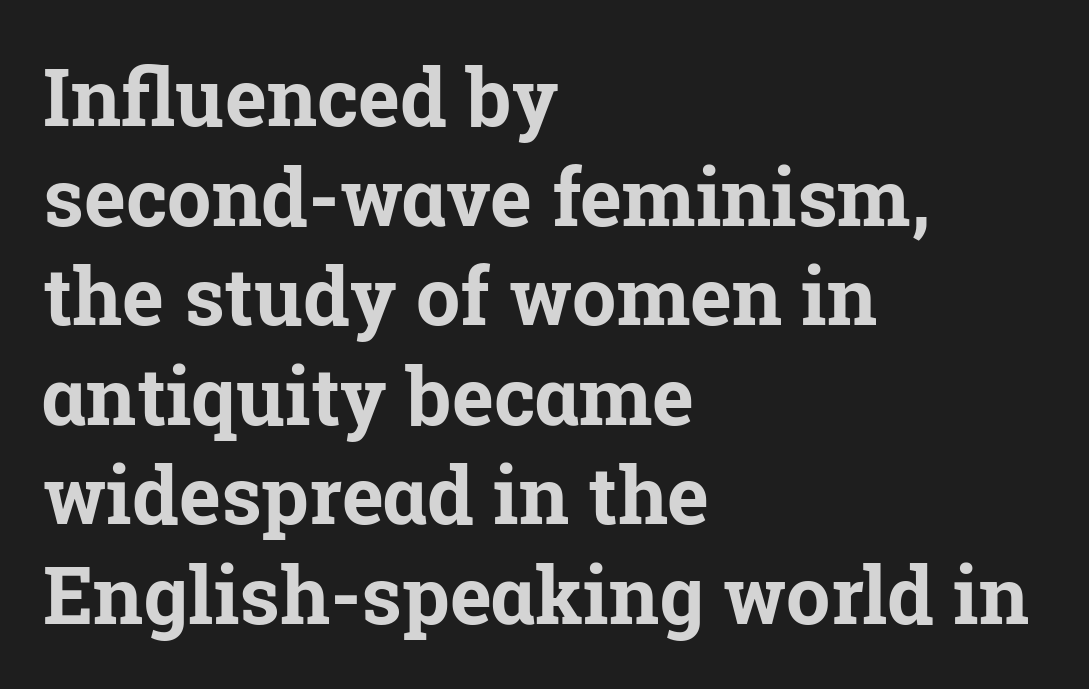
{"serif": "yes", "italic": "no", "bold": "yes", "weight": "bold", "width": "normal", "stroke_contrast": "low", "x_height": "medium", "monospaced": "no", "underline": "no", "align": "left", "line_spacing": "normal", "line_spacing_ratio": 1.26, "letter_spacing": "normal", "letter_spacing_em": 0.0, "glyph_px": 79}
